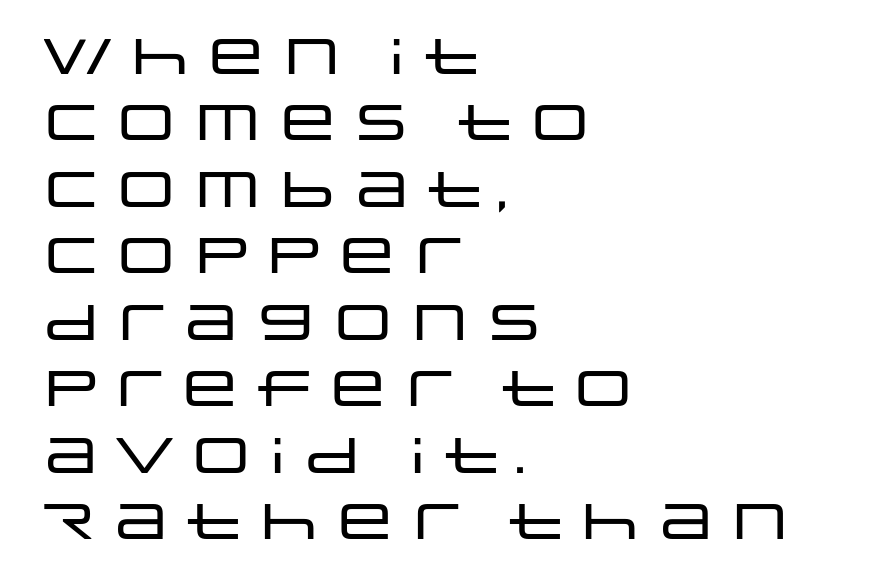
Interline gaps are of average width in this sample. This is sans-serif lettering, the kind often seen on screens and signage. Rule under the text: the space is simply empty. Horizontal alignment here is leftward, the default for most running prose. Look at the tracking — it's just the regular setting, nothing added.
